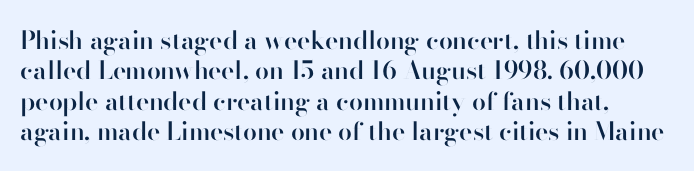
Strokes here are thickened, but only to semibold level. This sample uses an upright cut, with every glyph sitting square on the baseline. The foot of each line stays bare and open. Is the letter spacing exaggerated? No — it looks like the ordinary default.
